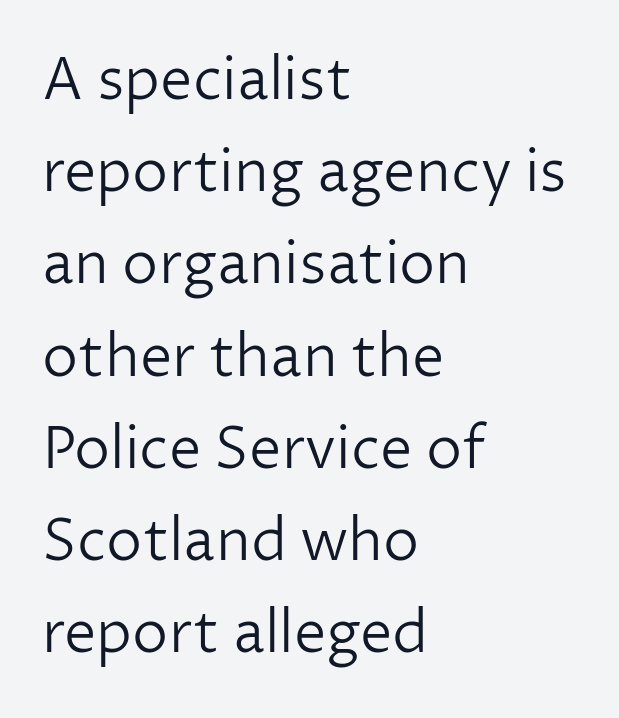
The image shows 58 px light sans-serif type, upright; set left-aligned, normal line spacing (1.59x), normal letter spacing, not underlined; low stroke contrast and a medium x-height.
